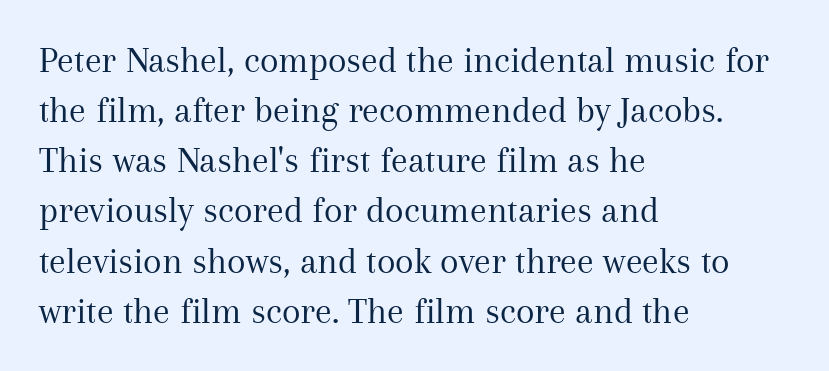
Q: Is the text bold? A: No.
Q: Is the text italic (slanted)? A: No, it is upright.
Q: Is the typeface a serif or a sans-serif typeface? A: Serif.
Q: Is the text underlined? A: No.
Q: How is the paragraph aligned? A: Left-aligned.
Q: Is the spacing between letters normal or unusually wide? A: Normal.
Q: Is the spacing between lines tight, normal or loose? A: Normal.
Q: Width (condensed, normal, or wide)? A: Normal.
Q: Stroke contrast? A: Medium.
Q: x-height? A: Medium.
Q: Monospaced? A: No.
